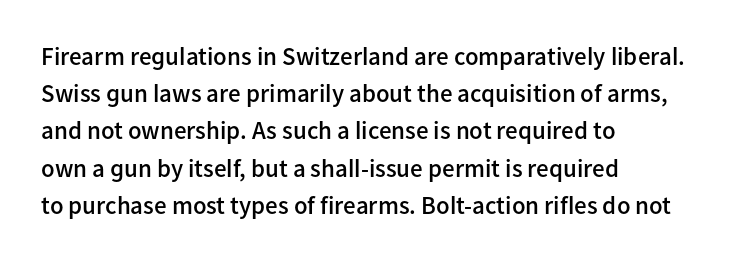
Normally led — the rows are evenly, conventionally spaced. Strokes here are thickened, but only to semibold level. Tracking value appears to be zero — textbook default spacing. A roman cut, with each character standing at attention. Teacher's note: observe the even left margin — that is flush-left alignment.
